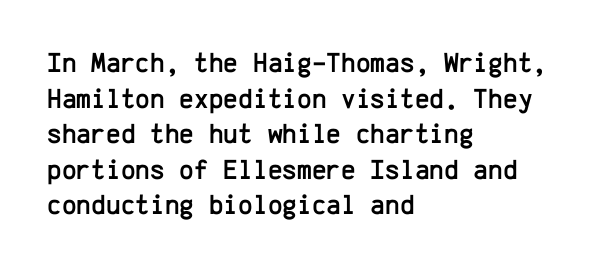
{"serif": "no", "italic": "no", "width": "normal", "stroke_contrast": "low", "x_height": "medium", "monospaced": "yes", "underline": "no", "align": "left", "line_spacing": "normal", "line_spacing_ratio": 1.27, "letter_spacing": "normal", "letter_spacing_em": 0.0, "glyph_px": 28}
